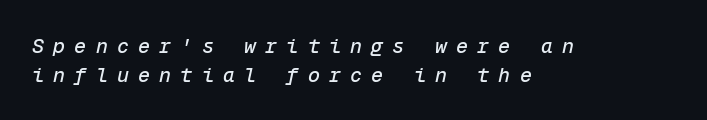
Q: Is the text italic (slanted)? A: Yes, it leans right by about 12 degrees.
Q: Is the text underlined? A: No.
Q: How is the paragraph aligned? A: Left-aligned.
Q: Is the spacing between letters normal or unusually wide? A: Unusually wide.
Q: Is the spacing between lines tight, normal or loose? A: Normal.
